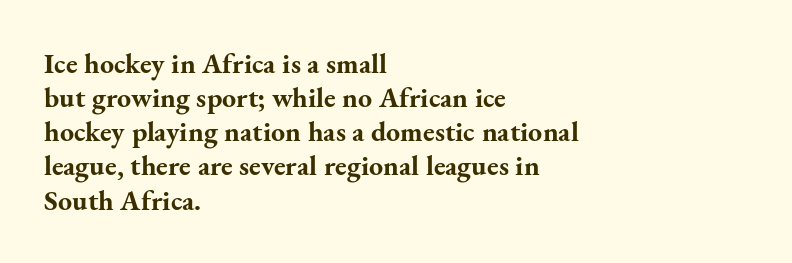
Q: Is the text bold? A: Yes.
Q: Is the text italic (slanted)? A: No, it is upright.
Q: Is the typeface a serif or a sans-serif typeface? A: Serif.
Q: Is the text underlined? A: No.
Q: How is the paragraph aligned? A: Left-aligned.
Q: Is the spacing between letters normal or unusually wide? A: Normal.
Q: Width (condensed, normal, or wide)? A: Normal.
Q: Stroke contrast? A: Medium.
Q: x-height? A: Small.
Q: Monospaced? A: No.
